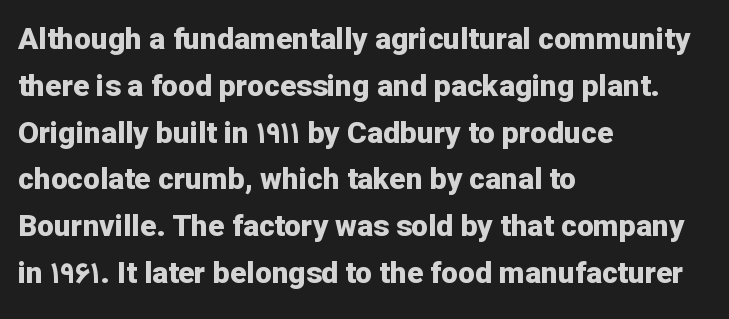
{"serif": "no", "italic": "no", "bold": "yes", "weight": "bold", "width": "normal", "stroke_contrast": "low", "x_height": "medium", "monospaced": "no", "underline": "no", "align": "left", "line_spacing": "normal", "line_spacing_ratio": 1.56, "letter_spacing": "normal", "letter_spacing_em": 0.0, "glyph_px": 30}
